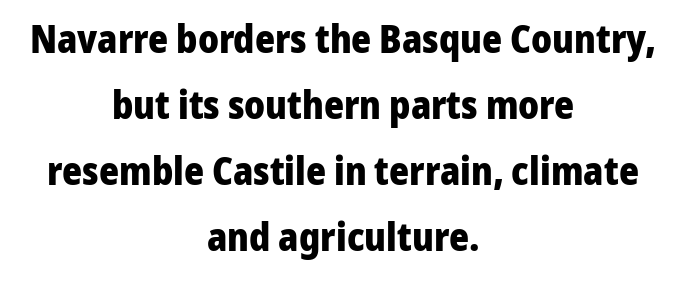
Q: Is the text bold? A: Yes.
Q: Is the text italic (slanted)? A: No, it is upright.
Q: Is the typeface a serif or a sans-serif typeface? A: Sans-serif.
Q: Is the text underlined? A: No.
Q: How is the paragraph aligned? A: Centered.
Q: Is the spacing between letters normal or unusually wide? A: Normal.
Q: Width (condensed, normal, or wide)? A: Normal.
Q: Stroke contrast? A: Low.
Q: x-height? A: Medium.
Q: Monospaced? A: No.
